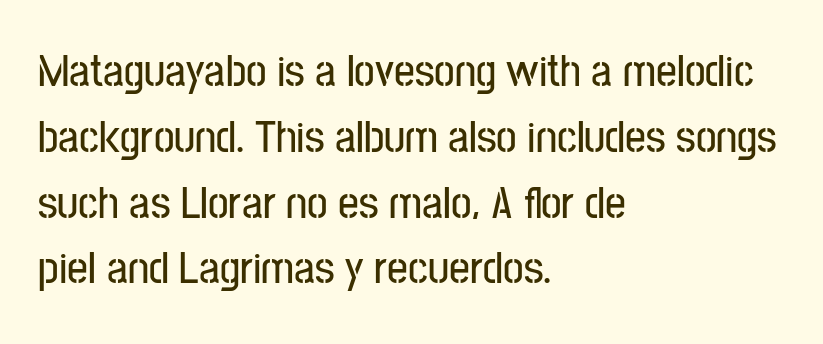
Vertically, the passage feels balanced, rows spaced as you'd expect. A typesetter would mark this as roman, not italic. Nope, no serifs anywhere on these letters. The passage shown is typed in a proportional face where columns would drift. Each row of text sits above clean, open space.
